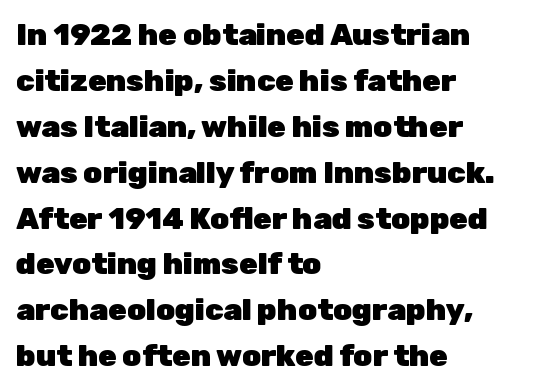
Q: Is the text bold? A: Yes.
Q: Is the text italic (slanted)? A: No, it is upright.
Q: Is the typeface a serif or a sans-serif typeface? A: Sans-serif.
Q: Is the text underlined? A: No.
Q: How is the paragraph aligned? A: Left-aligned.
Q: Is the spacing between letters normal or unusually wide? A: Normal.
Q: Is the spacing between lines tight, normal or loose? A: Normal.
Q: Width (condensed, normal, or wide)? A: Normal.
Q: Stroke contrast? A: Low.
Q: x-height? A: Medium.
Q: Monospaced? A: No.
